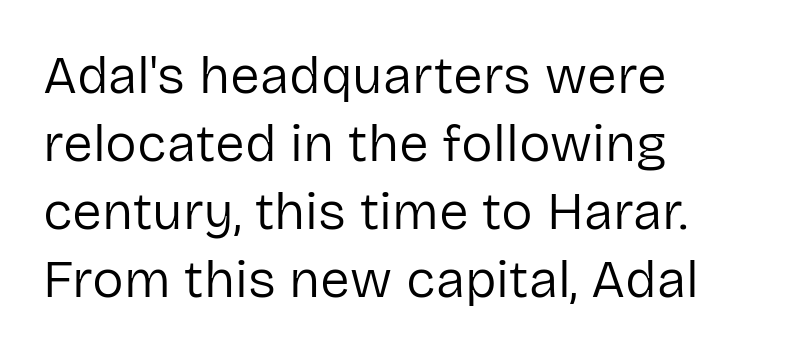
{"serif": "no", "italic": "no", "bold": "no", "weight": "regular", "width": "normal", "stroke_contrast": "low", "x_height": "medium", "monospaced": "no", "underline": "no", "align": "left", "line_spacing": "normal", "line_spacing_ratio": 1.28, "letter_spacing": "normal", "letter_spacing_em": 0.0, "glyph_px": 53}
